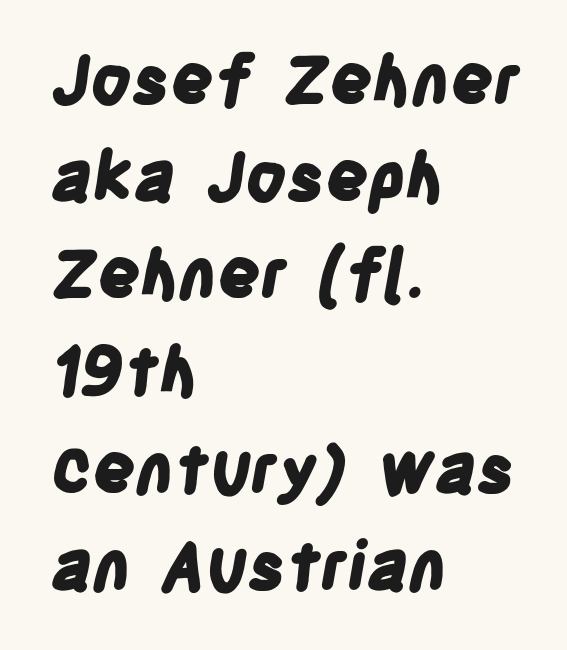
Q: Is the text bold? A: Yes.
Q: Is the typeface a serif or a sans-serif typeface? A: Sans-serif.
Q: Is the text underlined? A: No.
Q: How is the paragraph aligned? A: Left-aligned.
Q: Is the spacing between letters normal or unusually wide? A: Normal.
Q: Is the spacing between lines tight, normal or loose? A: Normal.
Q: Width (condensed, normal, or wide)? A: Condensed.
Q: Stroke contrast? A: Low.
Q: x-height? A: Large.
Q: Monospaced? A: No.
